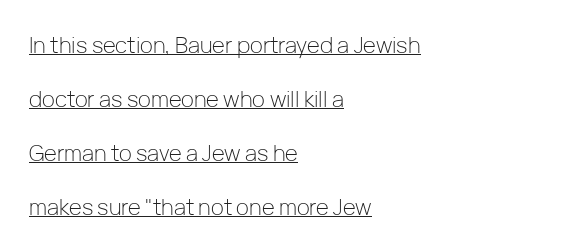
{"italic": "no", "bold": "no", "underline": "yes", "align": "left", "line_spacing": "loose", "line_spacing_ratio": 2.45, "letter_spacing": "normal", "letter_spacing_em": 0.0, "glyph_px": 22}
